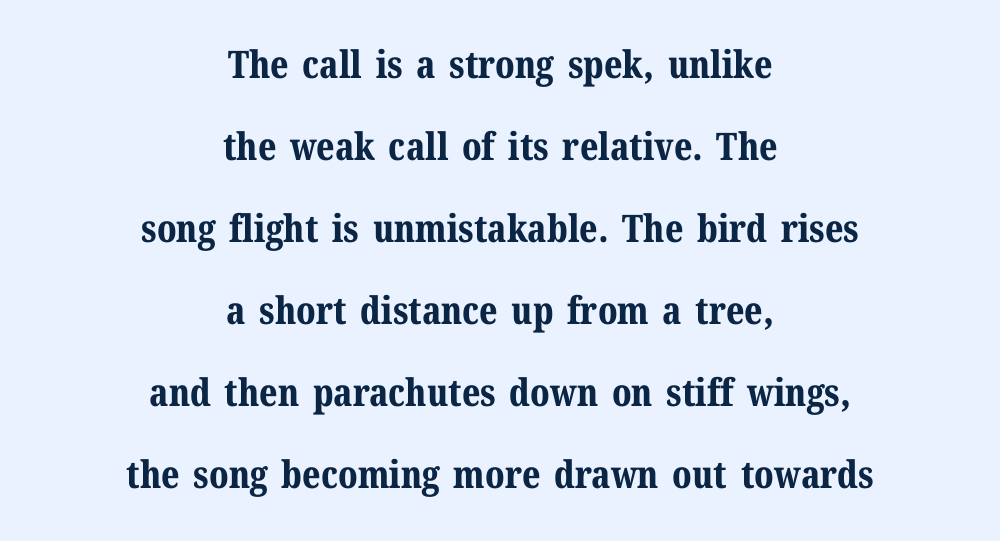
Q: Is the text bold? A: Yes.
Q: Is the text italic (slanted)? A: No, it is upright.
Q: Is the typeface a serif or a sans-serif typeface? A: Serif.
Q: Is the text underlined? A: No.
Q: How is the paragraph aligned? A: Centered.
Q: Is the spacing between letters normal or unusually wide? A: Normal.
Q: Is the spacing between lines tight, normal or loose? A: Loose.
Q: Width (condensed, normal, or wide)? A: Normal.
Q: Stroke contrast? A: Medium.
Q: x-height? A: Medium.
Q: Monospaced? A: No.
